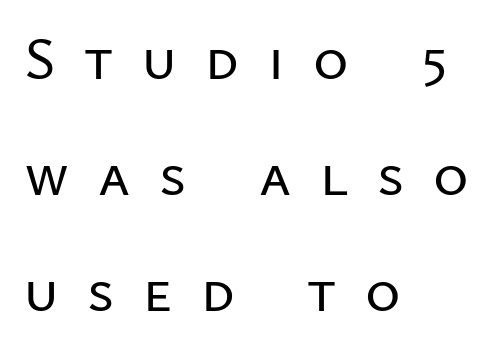
{"serif": "no", "italic": "no", "width": "normal", "stroke_contrast": "low", "x_height": "medium", "monospaced": "no", "underline": "no", "align": "left", "line_spacing": "loose", "line_spacing_ratio": 1.93, "letter_spacing": "wide", "letter_spacing_em": 0.48, "glyph_px": 60}
